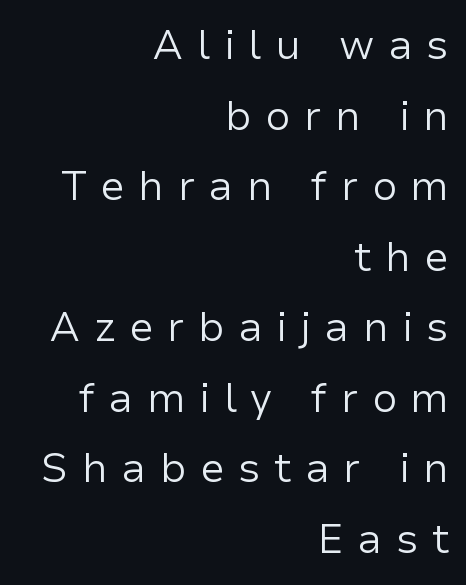
{"serif": "no", "italic": "no", "bold": "no", "weight": "regular", "width": "normal", "stroke_contrast": "low", "x_height": "medium", "monospaced": "no", "underline": "no", "align": "right", "line_spacing_ratio": 1.72, "letter_spacing": "wide", "letter_spacing_em": 0.33, "glyph_px": 41}
